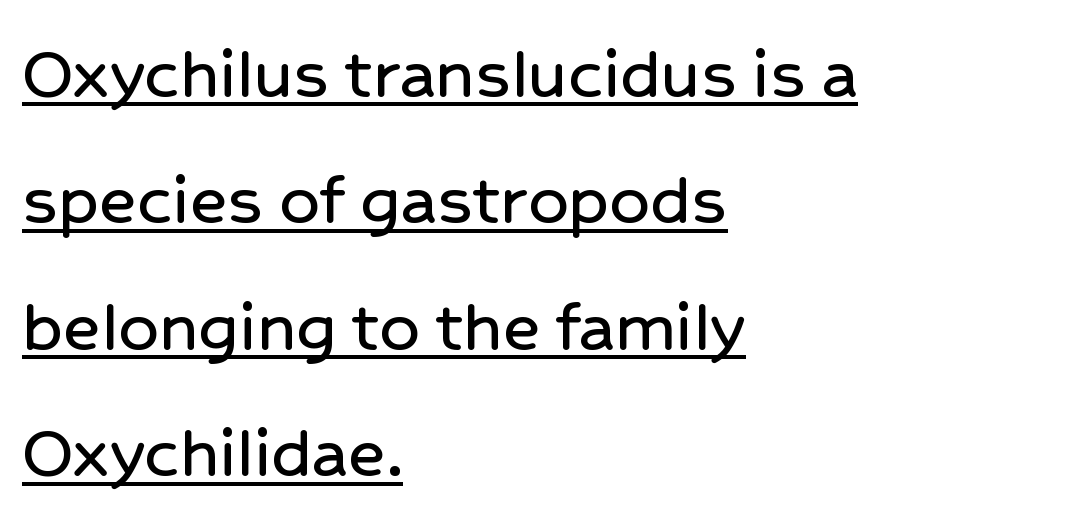
The face used here is rendered with its standard letterfit. Looks like regular typesetting: each glyph gets only the width it needs. A rule runs beneath these lines of type. Honestly, the row spacing looks completely unremarkable. Teacher's note: observe the even left margin — that is flush-left alignment. Each letter's strokes conclude bluntly, with no projecting serifs.
